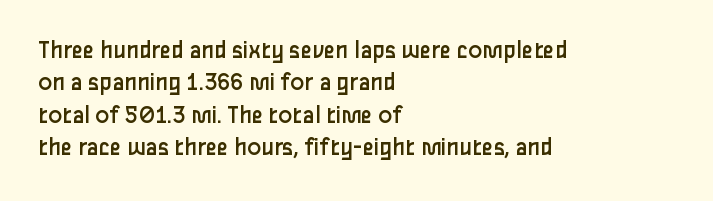
{"italic": "no", "bold": "no", "underline": "no", "align": "left", "line_spacing": "normal", "line_spacing_ratio": 1.25, "letter_spacing": "normal", "letter_spacing_em": 0.0, "glyph_px": 26}
